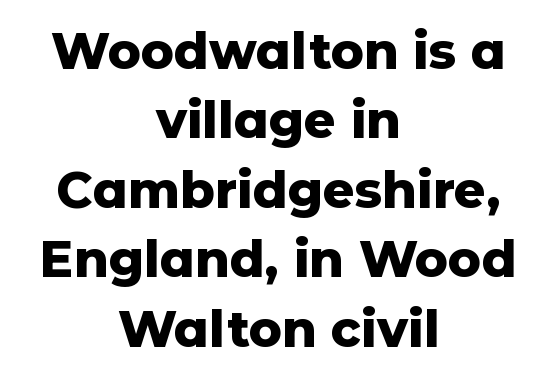
The image shows 50 px heavy sans-serif type, upright; set centered, normal line spacing (1.39x), normal letter spacing, not underlined; low stroke contrast and a medium x-height.
